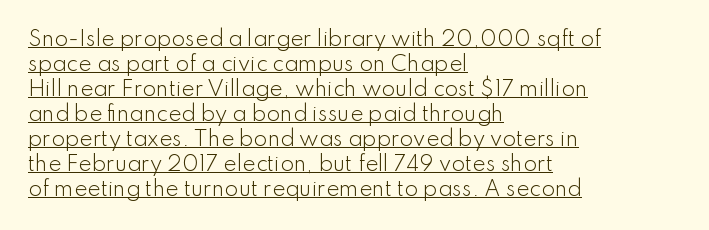
The image shows 20 px text type, upright; set left-aligned, normal line spacing (1.25x), normal letter spacing, underlined.
